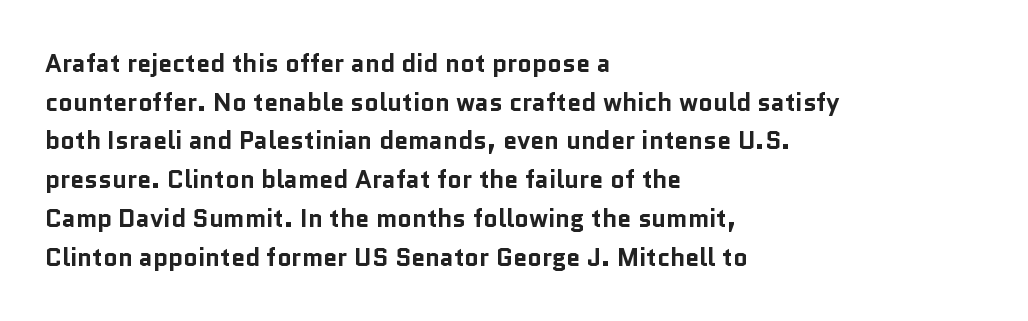
Q: Is the text bold? A: Yes.
Q: Is the text italic (slanted)? A: No, it is upright.
Q: Is the text underlined? A: No.
Q: How is the paragraph aligned? A: Left-aligned.
Q: Is the spacing between letters normal or unusually wide? A: Normal.
Q: Is the spacing between lines tight, normal or loose? A: Normal.
